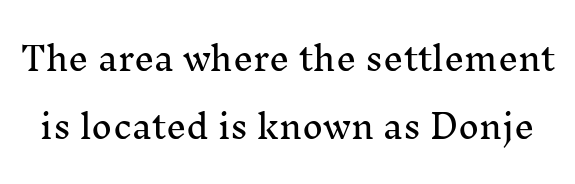
{"serif": "yes", "italic": "no", "width": "normal", "stroke_contrast": "medium", "x_height": "medium", "monospaced": "no", "underline": "no", "line_spacing": "loose", "line_spacing_ratio": 2.11, "letter_spacing": "normal", "letter_spacing_em": 0.0, "glyph_px": 32}
